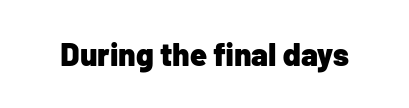
The image shows 31 px heavy sans-serif type, upright; set normal letter spacing, not underlined; low stroke contrast and a medium x-height.
